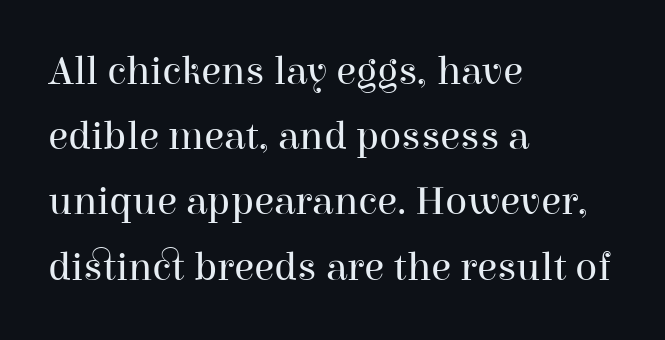
{"serif": "yes", "italic": "no", "bold": "no", "weight": "regular", "width": "normal", "stroke_contrast": "high", "x_height": "medium", "monospaced": "no", "underline": "no", "align": "left", "line_spacing": "normal", "line_spacing_ratio": 1.59, "letter_spacing": "normal", "letter_spacing_em": 0.0, "glyph_px": 41}
